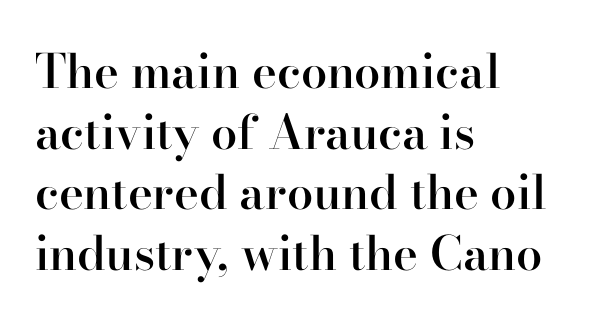
The image shows 47 px semibold serif type, upright; set left-aligned, normal line spacing (1.29x), normal letter spacing, not underlined; high stroke contrast and a small x-height.
